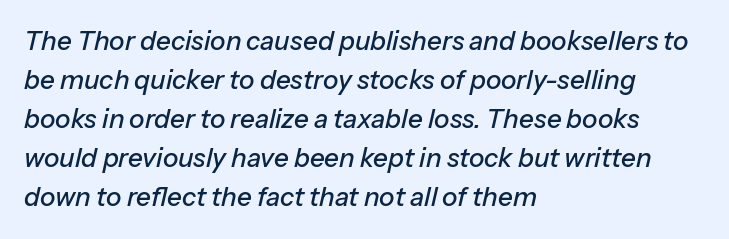
Q: Is the text italic (slanted)? A: Yes, it leans right by about 13 degrees.
Q: Is the text underlined? A: No.
Q: How is the paragraph aligned? A: Left-aligned.
Q: Is the spacing between letters normal or unusually wide? A: Normal.
Q: Is the spacing between lines tight, normal or loose? A: Normal.
